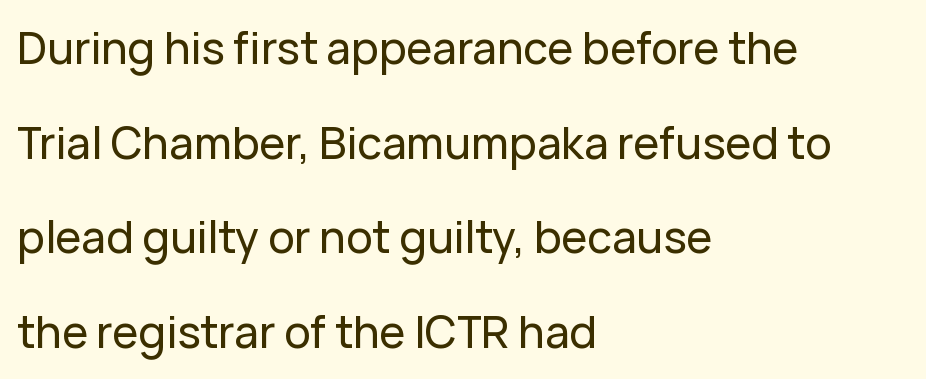
{"serif": "no", "italic": "no", "width": "normal", "stroke_contrast": "low", "x_height": "medium", "monospaced": "no", "underline": "no", "align": "left", "line_spacing": "loose", "line_spacing_ratio": 2.15, "letter_spacing": "normal", "letter_spacing_em": 0.0, "glyph_px": 44}
